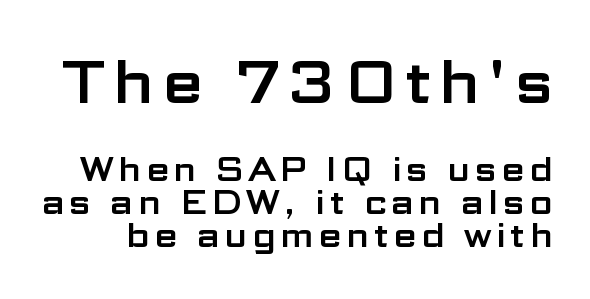
The image shows 60 px wide sans-serif type, upright; set tight line spacing (0.98x), not underlined; the first (top) block is 1.76x larger; low stroke contrast and a medium x-height.
